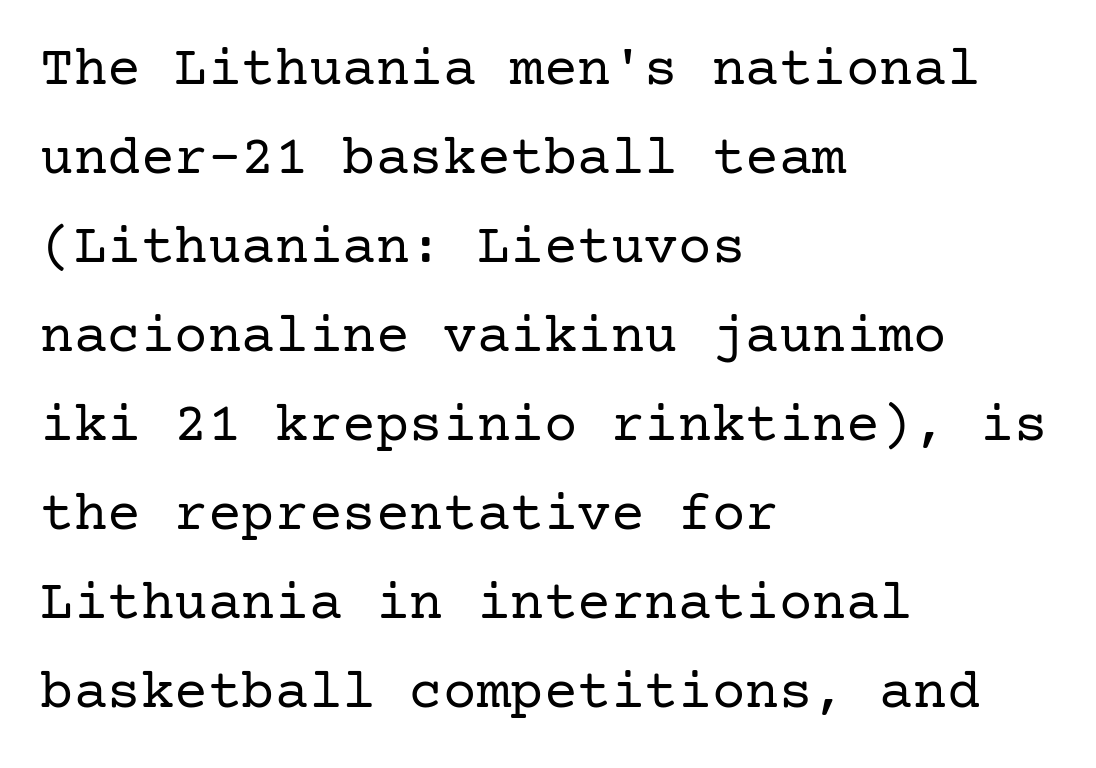
The image shows 56 px regular-weight serif type, upright; set left-aligned, normal line spacing (1.59x), normal letter spacing, not underlined; low stroke contrast and a medium x-height.
